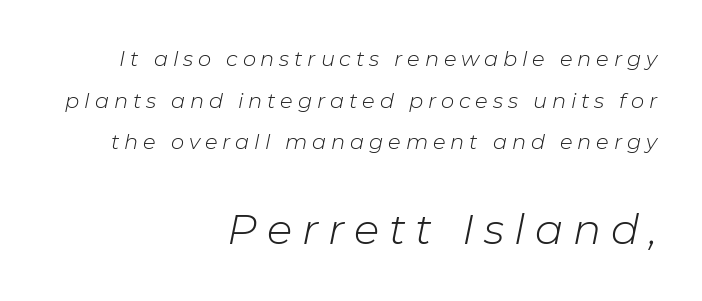
A typesetter would mark this as italic. The letters in the lower block stand taller than those in the block above. Airy leading. Summary of weight: not heavy and not bold.
